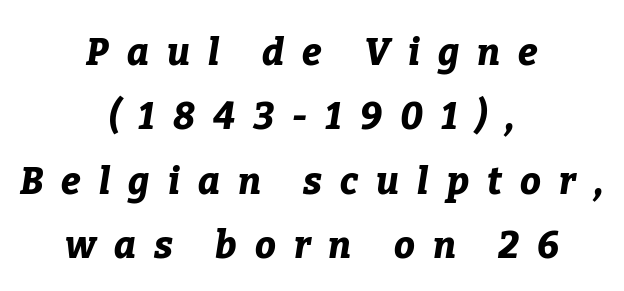
The image shows 37 px bold type, italic (leaning right); set centered, line spacing 1.74x, unusually wide letter spacing (+0.49 em), not underlined; low stroke contrast and a medium x-height.
